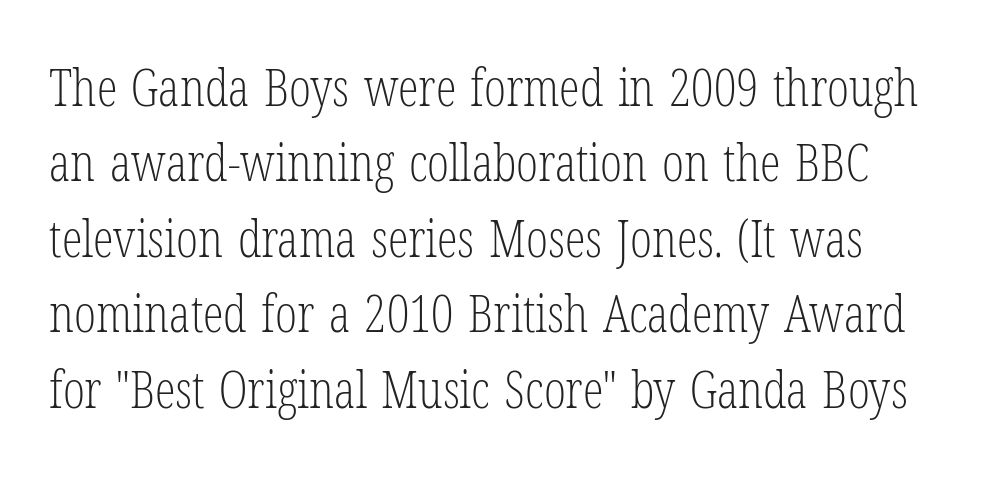
Bare-footed words on every line. Each letter keeps its own natural width here, so spacing adapts to shape. Notice how the stems are strictly vertical — no italics here. The gaps between neighbouring characters are ordinary and unremarkable. Unlike a clean sans, this face finishes its strokes with serifs. Is the stroke heavy? The answer is a plain regular-or-lighter.
